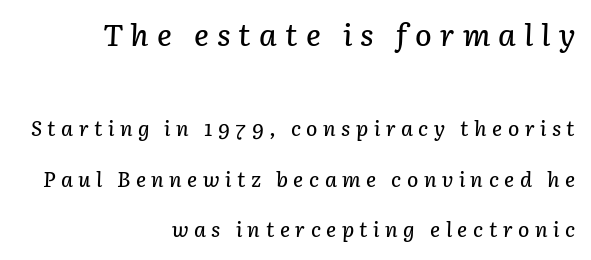
Q: Is the text italic (slanted)? A: Yes, it leans right by about 3 degrees.
Q: Is the text underlined? A: No.
Q: How is the paragraph aligned? A: Right-aligned.
Q: Is the spacing between letters normal or unusually wide? A: Unusually wide.
Q: Is the spacing between lines tight, normal or loose? A: Loose.
Q: Which block of text is set in a larger size, the first (top) or the second (bottom)? A: The first (top) one.
Q: Width (condensed, normal, or wide)? A: Normal.
Q: Stroke contrast? A: Low.
Q: x-height? A: Medium.
Q: Monospaced? A: No.
